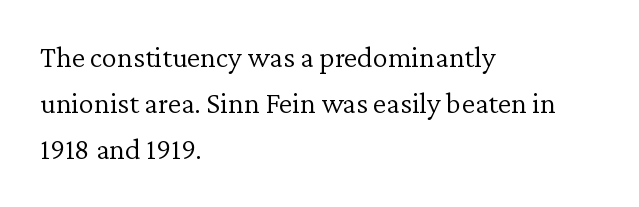
Q: Is the text bold? A: No.
Q: Is the text italic (slanted)? A: No, it is upright.
Q: Is the typeface a serif or a sans-serif typeface? A: Serif.
Q: Is the text underlined? A: No.
Q: How is the paragraph aligned? A: Left-aligned.
Q: Is the spacing between letters normal or unusually wide? A: Normal.
Q: Is the spacing between lines tight, normal or loose? A: Normal.
Q: Width (condensed, normal, or wide)? A: Normal.
Q: Stroke contrast? A: Low.
Q: x-height? A: Medium.
Q: Monospaced? A: No.
